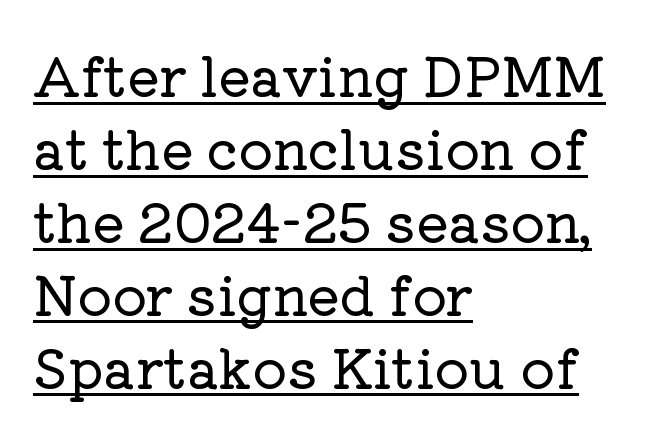
{"serif": "yes", "italic": "no", "width": "normal", "stroke_contrast": "low", "x_height": "medium", "monospaced": "no", "underline": "yes", "align": "left", "line_spacing": "normal", "line_spacing_ratio": 1.35, "letter_spacing": "normal", "letter_spacing_em": 0.0, "glyph_px": 54}
